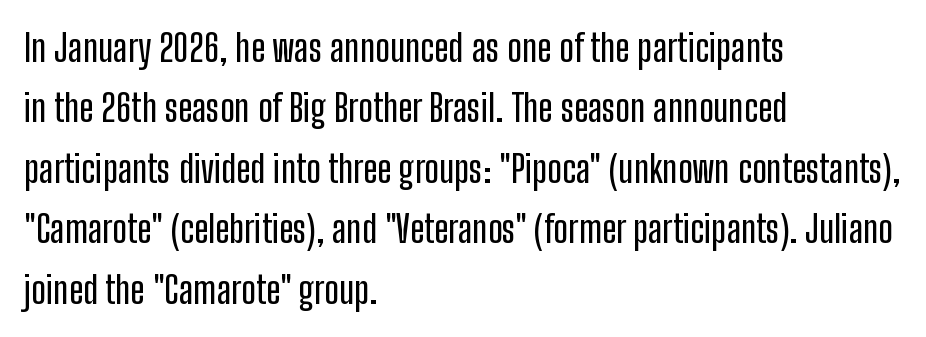
Q: Is the text italic (slanted)? A: No, it is upright.
Q: Is the typeface a serif or a sans-serif typeface? A: Sans-serif.
Q: Is the text underlined? A: No.
Q: How is the paragraph aligned? A: Left-aligned.
Q: Is the spacing between letters normal or unusually wide? A: Normal.
Q: Is the spacing between lines tight, normal or loose? A: Normal.
Q: Width (condensed, normal, or wide)? A: Condensed.
Q: Stroke contrast? A: Low.
Q: x-height? A: Medium.
Q: Monospaced? A: No.
